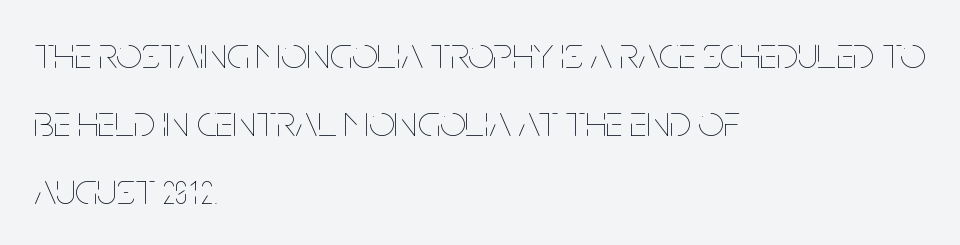
Only glyphs here, with clear space below each row. The block of text has a typical density, with ordinary space between rows. Posture: upright roman. Does extra space separate the letters? No, they use regular spacing.
